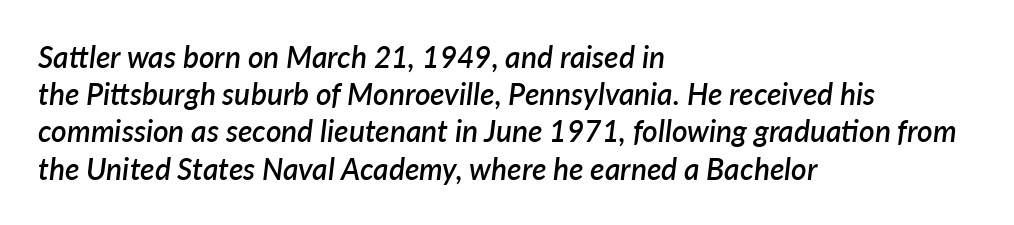
The image shows 30 px semibold type, italic (leaning right); set left-aligned, line spacing 1.24x, normal letter spacing, not underlined; low stroke contrast and a medium x-height.
